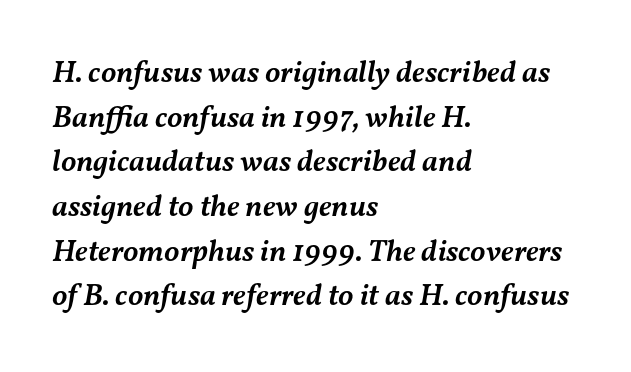
The image shows 31 px semibold type, italic (leaning right); set left-aligned, normal line spacing (1.44x), normal letter spacing, not underlined; medium stroke contrast and a medium x-height.
